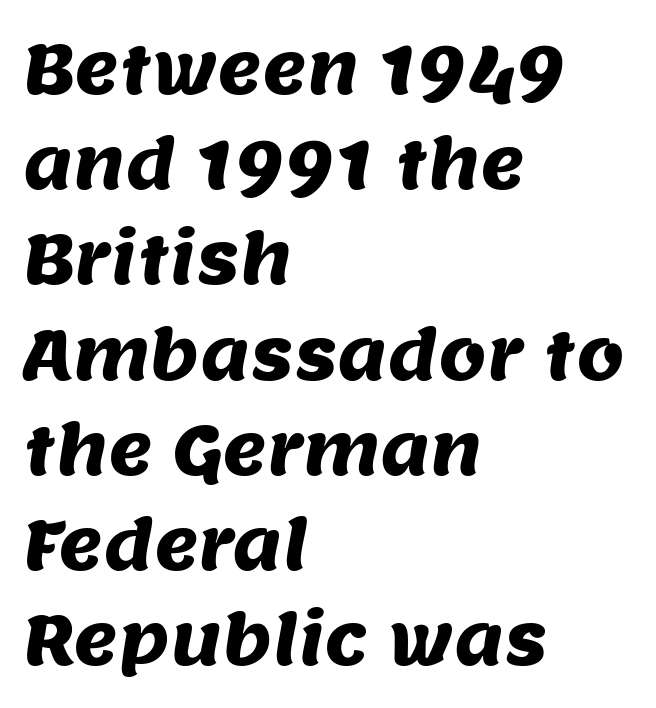
{"serif": "no", "width": "normal", "stroke_contrast": "medium", "x_height": "large", "monospaced": "no", "underline": "no", "align": "left", "line_spacing": "normal", "line_spacing_ratio": 1.4, "letter_spacing": "normal", "letter_spacing_em": 0.0, "glyph_px": 68}
